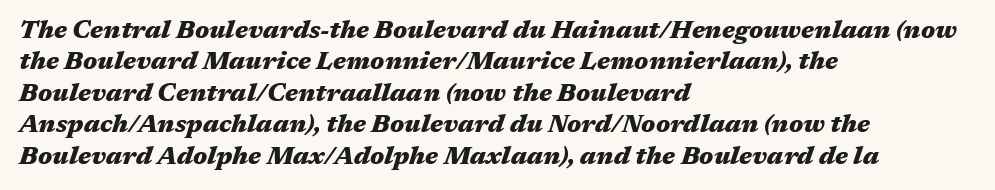
Plain, unruled lines of type. The horizontal fit of the characters is conventional and even. Line beginnings align vertically; line endings do not. Regular leading. Does the weight exceed regular? Yes, all the way to bold. The lettering tilts uniformly, giving the passage an italic look.
